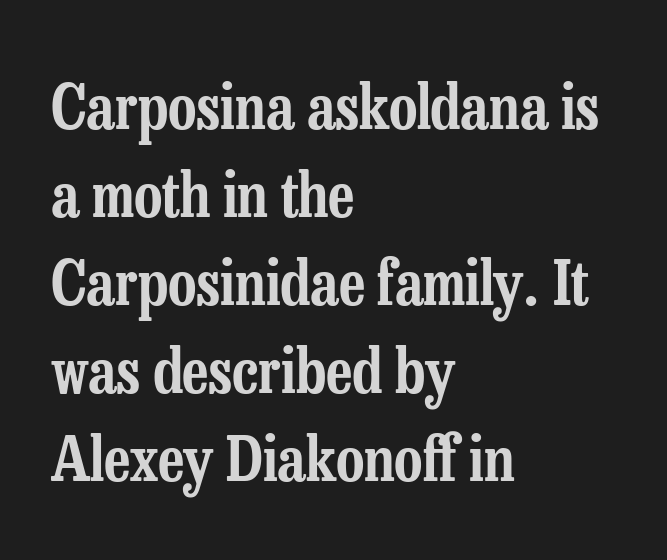
The image shows 62 px condensed serif type, upright; set left-aligned, normal line spacing (1.42x), normal letter spacing, not underlined; low stroke contrast and a medium x-height.
